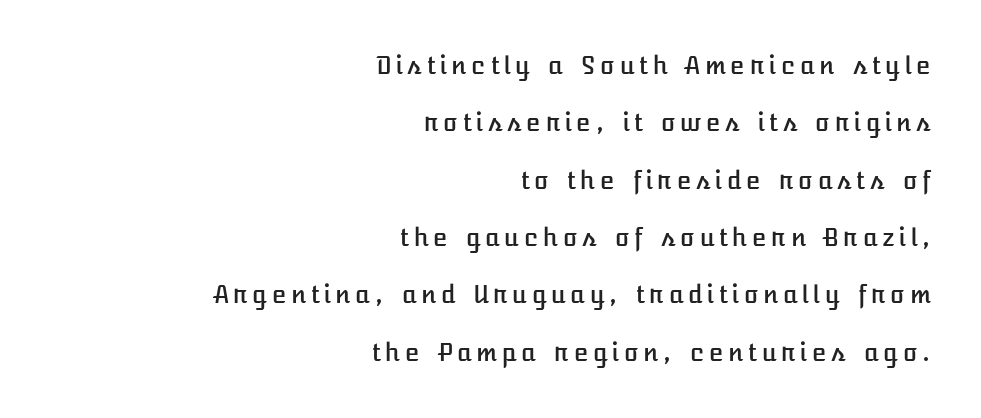
The image shows 24 px text type, upright; set right-aligned, loose line spacing (2.39x), not underlined.
